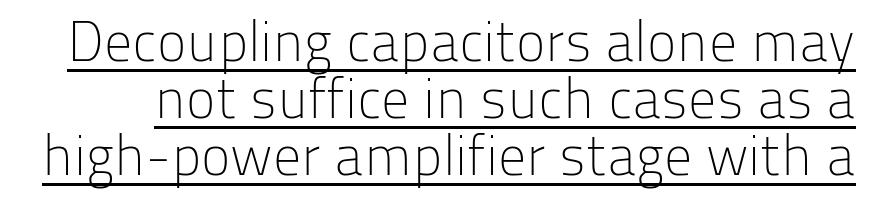
The face used here is a sans, in the tradition of grotesques and geometrics. Glance below the letters and you will spot a drawn line. Italic? Not at all — the glyphs are vertical. Tracking here is standard; glyphs follow each other at the usual distance. Does the leading feel generous? Not at all — it's pinched. Stem width sits at or under what a default text font uses.
